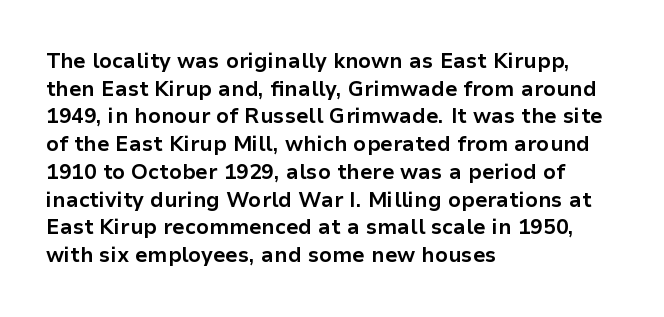
{"italic": "no", "bold": "yes", "underline": "no", "align": "left", "line_spacing": "normal", "line_spacing_ratio": 1.32, "letter_spacing": "normal", "letter_spacing_em": 0.0, "glyph_px": 21}
